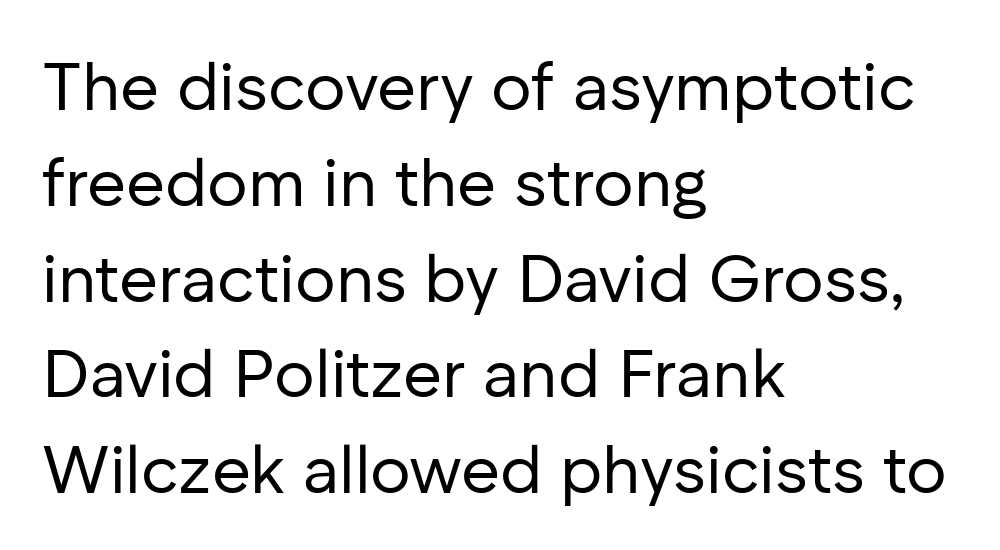
Q: Is the text bold? A: No.
Q: Is the text italic (slanted)? A: No, it is upright.
Q: Is the typeface a serif or a sans-serif typeface? A: Sans-serif.
Q: Is the text underlined? A: No.
Q: How is the paragraph aligned? A: Left-aligned.
Q: Is the spacing between letters normal or unusually wide? A: Normal.
Q: Is the spacing between lines tight, normal or loose? A: Normal.
Q: Width (condensed, normal, or wide)? A: Normal.
Q: Stroke contrast? A: Low.
Q: x-height? A: Medium.
Q: Monospaced? A: No.
